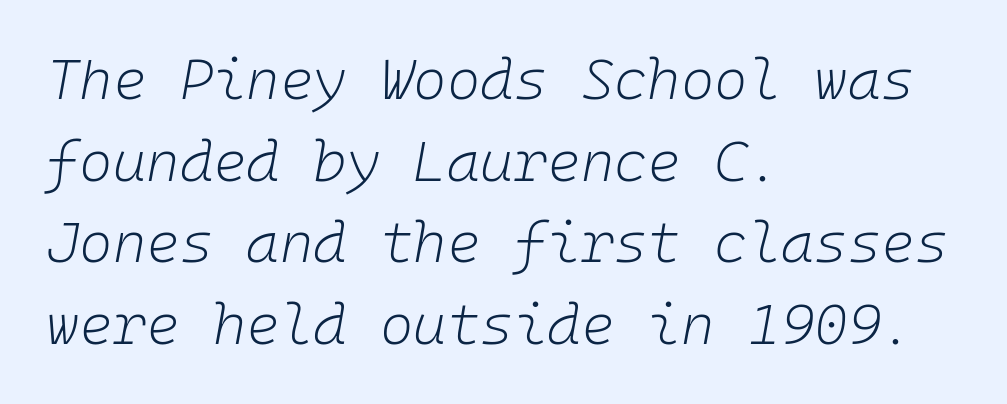
{"italic": "yes", "lean": "right", "slant_degrees": 10, "bold": "no", "weight": "light", "width": "normal", "stroke_contrast": "low", "x_height": "medium", "monospaced": "yes", "underline": "no", "align": "left", "line_spacing": "normal", "line_spacing_ratio": 1.43, "letter_spacing": "normal", "letter_spacing_em": 0.0, "glyph_px": 57}
